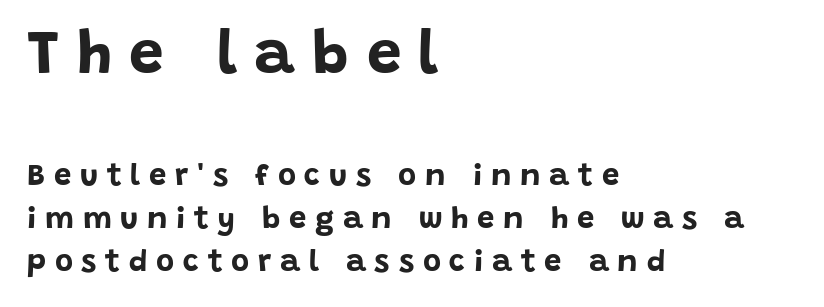
The image shows 62 px bold sans-serif type, upright; set left-aligned, normal line spacing (1.38x), unusually wide letter spacing (+0.28 em), not underlined; the first (top) block is 2.0x larger; low stroke contrast and a large x-height.
